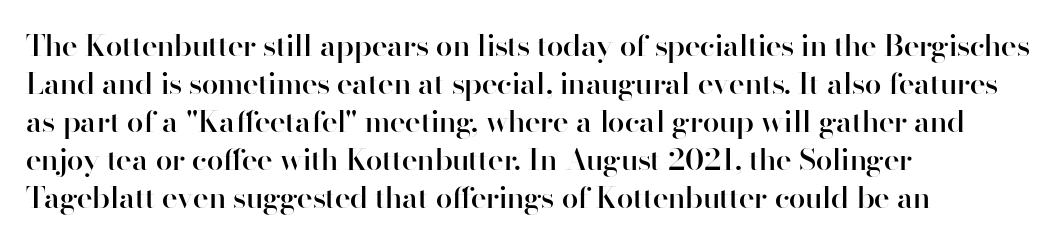
Q: Is the text bold? A: Semi-bold.
Q: Is the text italic (slanted)? A: No, it is upright.
Q: Is the typeface a serif or a sans-serif typeface? A: Sans-serif.
Q: Is the text underlined? A: No.
Q: How is the paragraph aligned? A: Left-aligned.
Q: Is the spacing between letters normal or unusually wide? A: Normal.
Q: Is the spacing between lines tight, normal or loose? A: Normal.
Q: Width (condensed, normal, or wide)? A: Normal.
Q: Stroke contrast? A: High.
Q: x-height? A: Small.
Q: Monospaced? A: No.
